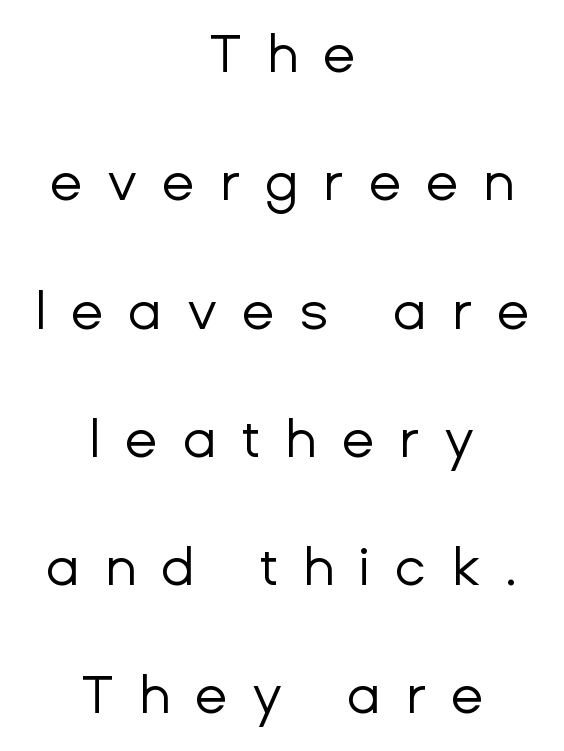
The image shows 53 px regular-weight sans-serif type, upright; set centered, loose line spacing (2.42x), unusually wide letter spacing (+0.47 em), not underlined; low stroke contrast and a medium x-height.
